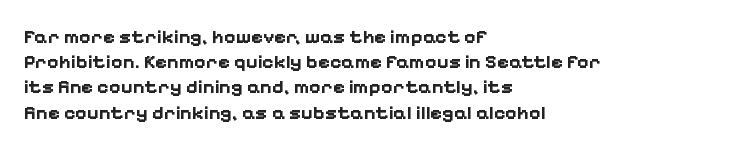
The space directly below the letters is spotless. This rendering uses left alignment, leaving the right contour irregular. The typography opts for an upright posture over an oblique one. Each word holds together tightly as a unit, with standard inter-letter gaps. Pretty heavy lettering here — definitely bold.
